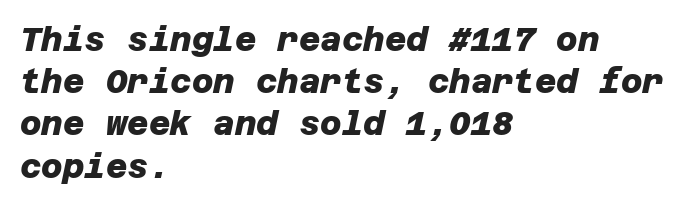
These lines carry a lot of weight — the face is fully bold. The rendering anchors every line to the left-hand side. Short note: letters normally spaced. Rule under the text: the space is simply empty.
